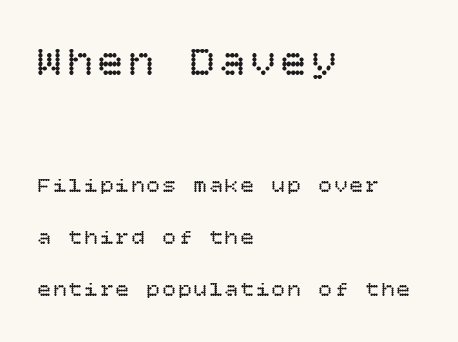
{"italic": "no", "bold": "no", "weight": "regular", "width": "normal", "stroke_contrast": "low", "x_height": "large", "underline": "no", "align": "left", "line_spacing": "loose", "line_spacing_ratio": 2.35, "larger_block": "first", "size_ratio": 1.95, "glyph_px": 43}
